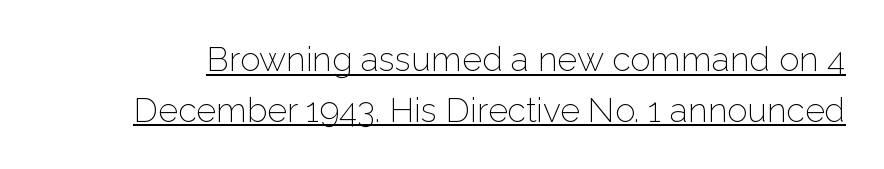
Italic? Not at all — the glyphs are vertical. The tracking reads as untouched default to a designer's eye. This is underlined copy, the kind a proofreader might mark for attention. Is this a sans? Yes — the strokes have no serifs. Is this a heavy cut? Hardly; it is regular or lighter. Vertically, the passage feels balanced, rows spaced as you'd expect.
